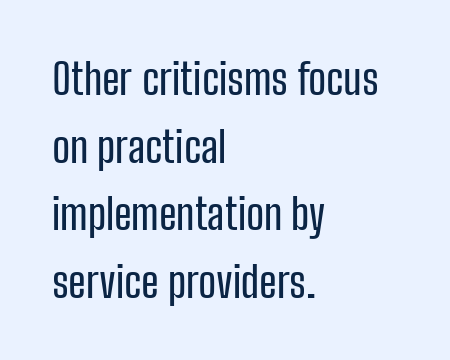
The image shows 43 px condensed sans-serif type, upright; set left-aligned, normal line spacing (1.57x), normal letter spacing, not underlined; low stroke contrast and a medium x-height.
